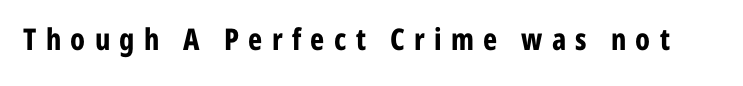
The image shows 30 px bold, condensed sans-serif type, upright; set unusually wide letter spacing (+0.31 em), not underlined; low stroke contrast and a medium x-height.
